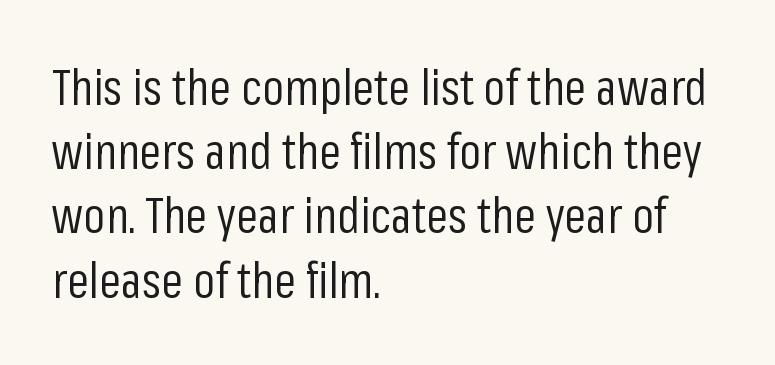
The image shows 49 px regular-weight, condensed sans-serif type, upright; set left-aligned, normal line spacing (1.31x), normal letter spacing, not underlined; low stroke contrast and a medium x-height.
